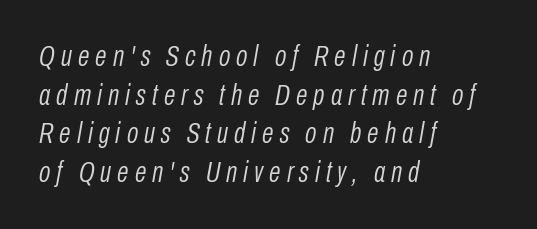
{"italic": "yes", "lean": "right", "slant_degrees": 10, "bold": "no", "weight": "light", "width": "condensed", "stroke_contrast": "low", "x_height": "medium", "monospaced": "no", "underline": "no", "align": "left", "line_spacing": "normal", "line_spacing_ratio": 1.29, "letter_spacing": "wide", "letter_spacing_em": 0.2, "glyph_px": 30}
